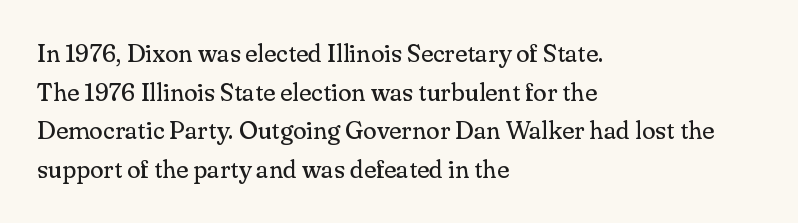
Notice how descenders clear the ascenders below comfortably — that's standard leading. Posture: vertical. Letter spacing: default. This rendering uses left alignment, leaving the right contour irregular.
